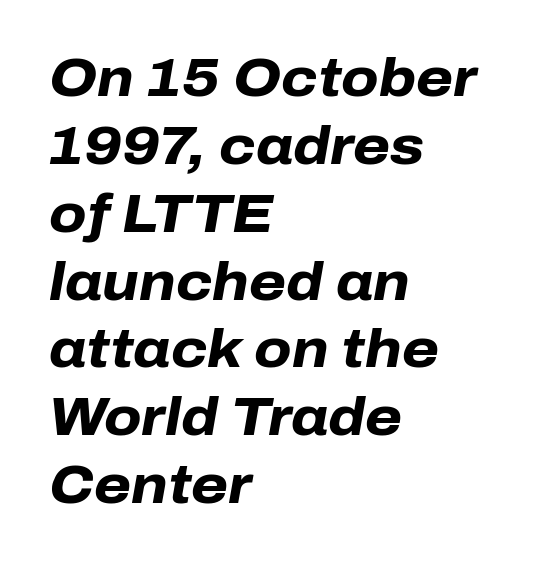
{"italic": "yes", "lean": "right", "slant_degrees": 10, "bold": "yes", "weight": "heavy", "width": "normal", "stroke_contrast": "low", "x_height": "medium", "monospaced": "no", "underline": "no", "align": "left", "line_spacing": "normal", "line_spacing_ratio": 1.28, "letter_spacing": "normal", "letter_spacing_em": 0.0, "glyph_px": 53}
